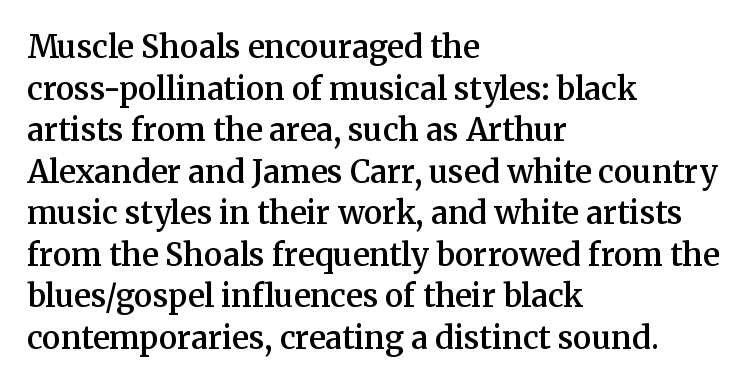
Q: Is the text bold? A: Semi-bold.
Q: Is the text italic (slanted)? A: No, it is upright.
Q: Is the typeface a serif or a sans-serif typeface? A: Serif.
Q: Is the text underlined? A: No.
Q: How is the paragraph aligned? A: Left-aligned.
Q: Is the spacing between letters normal or unusually wide? A: Normal.
Q: Is the spacing between lines tight, normal or loose? A: Normal.
Q: Width (condensed, normal, or wide)? A: Normal.
Q: Stroke contrast? A: Medium.
Q: x-height? A: Medium.
Q: Monospaced? A: No.
